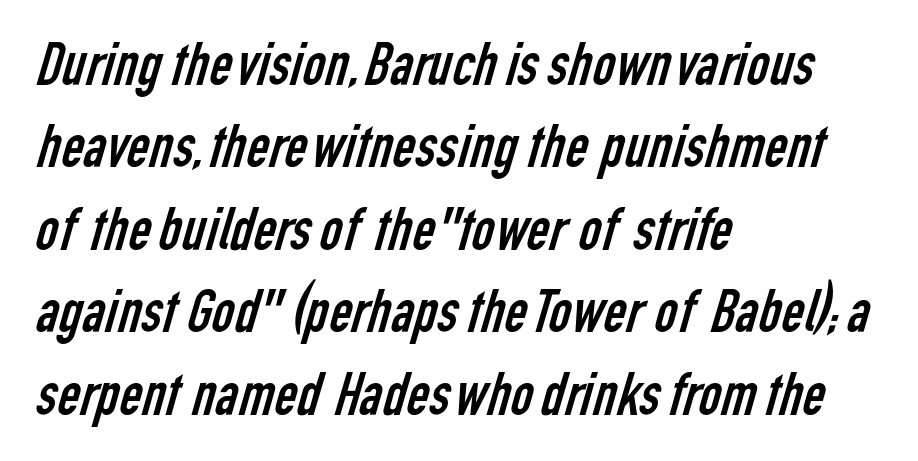
Q: Is the text bold? A: No.
Q: Is the typeface a serif or a sans-serif typeface? A: Sans-serif.
Q: Is the text underlined? A: No.
Q: How is the paragraph aligned? A: Left-aligned.
Q: Is the spacing between letters normal or unusually wide? A: Normal.
Q: Is the spacing between lines tight, normal or loose? A: Normal.
Q: Width (condensed, normal, or wide)? A: Condensed.
Q: Stroke contrast? A: Low.
Q: x-height? A: Medium.
Q: Monospaced? A: No.
